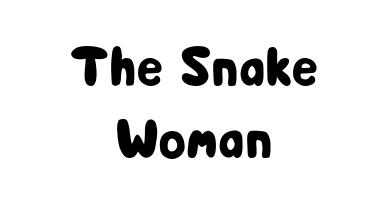
Q: Is the text italic (slanted)? A: No, it is upright.
Q: Is the typeface a serif or a sans-serif typeface? A: Sans-serif.
Q: Is the text underlined? A: No.
Q: How is the paragraph aligned? A: Centered.
Q: Is the spacing between letters normal or unusually wide? A: Normal.
Q: Is the spacing between lines tight, normal or loose? A: Normal.
Q: Width (condensed, normal, or wide)? A: Condensed.
Q: Stroke contrast? A: Low.
Q: x-height? A: Medium.
Q: Monospaced? A: No.
